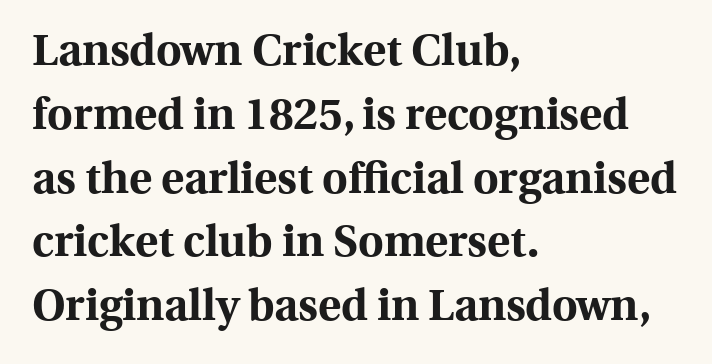
Q: Is the text bold? A: Yes.
Q: Is the text italic (slanted)? A: No, it is upright.
Q: Is the typeface a serif or a sans-serif typeface? A: Serif.
Q: Is the text underlined? A: No.
Q: How is the paragraph aligned? A: Left-aligned.
Q: Is the spacing between letters normal or unusually wide? A: Normal.
Q: Is the spacing between lines tight, normal or loose? A: Normal.
Q: Width (condensed, normal, or wide)? A: Normal.
Q: x-height? A: Medium.
Q: Monospaced? A: No.
